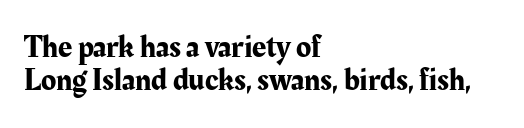
{"serif": "yes", "italic": "no", "width": "normal", "stroke_contrast": "medium", "x_height": "medium", "monospaced": "no", "underline": "no", "align": "left", "line_spacing": "tight", "line_spacing_ratio": 1.05, "letter_spacing": "normal", "letter_spacing_em": 0.0, "glyph_px": 31}
